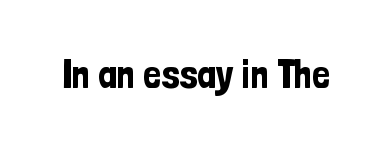
Q: Is the text italic (slanted)? A: No, it is upright.
Q: Is the typeface a serif or a sans-serif typeface? A: Sans-serif.
Q: Is the text underlined? A: No.
Q: Is the spacing between letters normal or unusually wide? A: Normal.
Q: Width (condensed, normal, or wide)? A: Condensed.
Q: Stroke contrast? A: Low.
Q: x-height? A: Medium.
Q: Monospaced? A: No.
